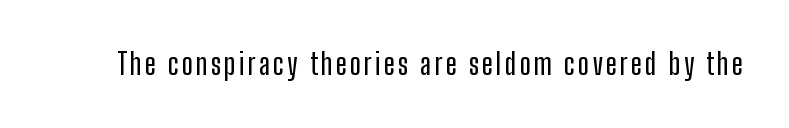
Q: Is the text italic (slanted)? A: No, it is upright.
Q: Is the typeface a serif or a sans-serif typeface? A: Sans-serif.
Q: Is the text underlined? A: No.
Q: Width (condensed, normal, or wide)? A: Condensed.
Q: Stroke contrast? A: Low.
Q: x-height? A: Medium.
Q: Monospaced? A: No.
